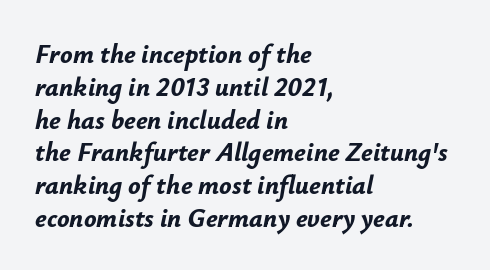
The image shows 26 px bold type, italic (leaning right); set left-aligned, normal line spacing (1.26x), normal letter spacing, not underlined.
